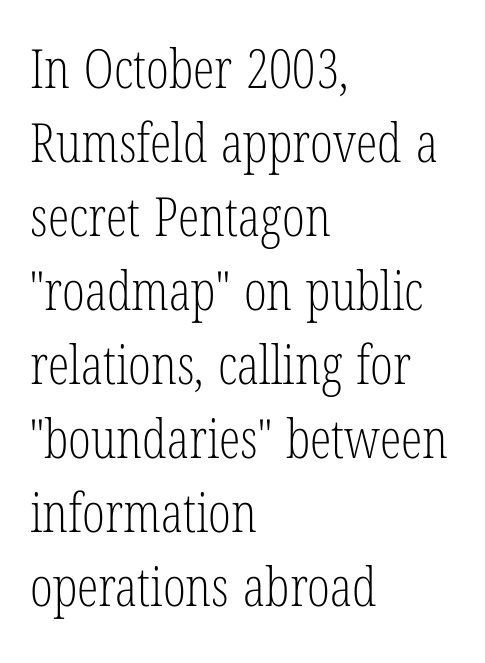
The image shows 54 px light, condensed serif type, upright; set left-aligned, normal line spacing (1.37x), normal letter spacing, not underlined; low stroke contrast and a medium x-height.
